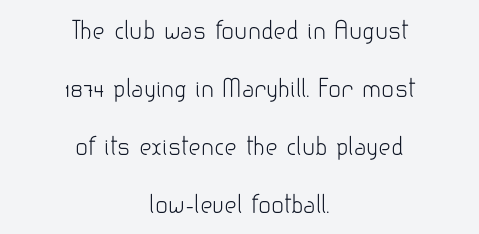
{"italic": "no", "bold": "no", "underline": "no", "align": "center", "line_spacing": "loose", "line_spacing_ratio": 2.41, "letter_spacing": "normal", "letter_spacing_em": 0.0, "glyph_px": 24}
